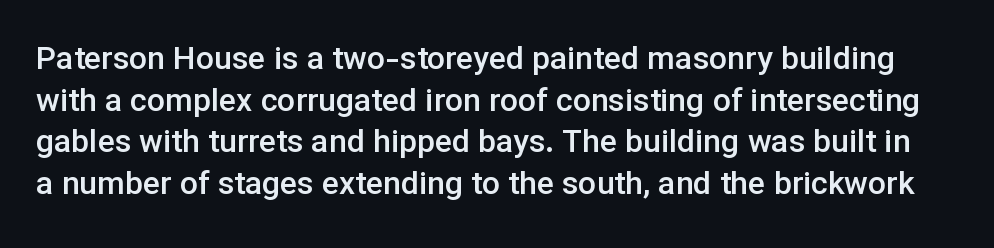
Regarding serifs, this sample does without them. The passage shown is typed in a proportional face where columns would drift. Style check: upright. This block has exactly the height ordinary leading produces. Any mark beneath the type? The region is blank. No extra tracking has been applied to these lines.
